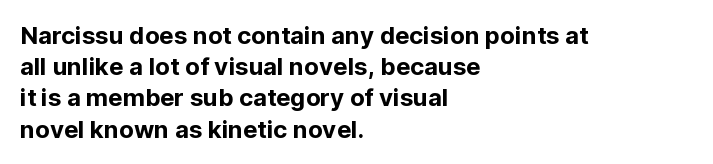
The image shows 24 px text type, upright; set left-aligned, normal line spacing (1.3x), normal letter spacing, not underlined.
